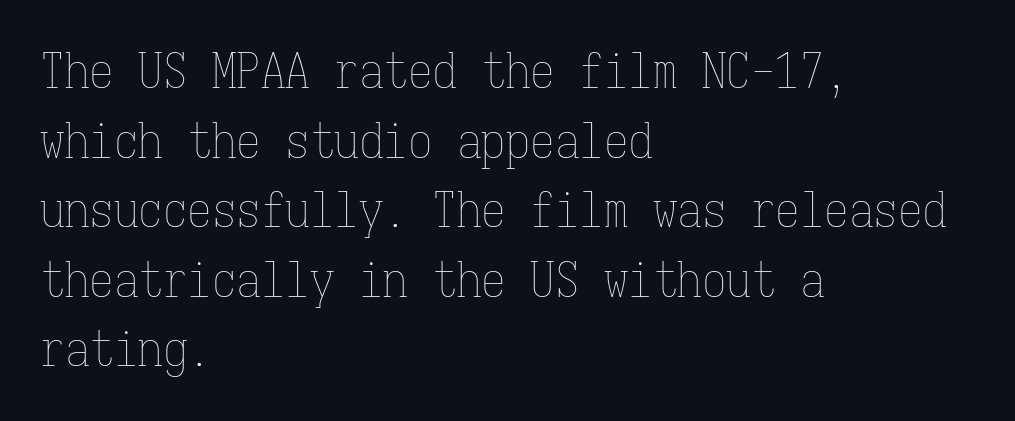
The image shows 49 px thin, condensed type, upright, monospaced; set left-aligned, normal line spacing (1.42x), normal letter spacing, not underlined; low stroke contrast and a medium x-height.
